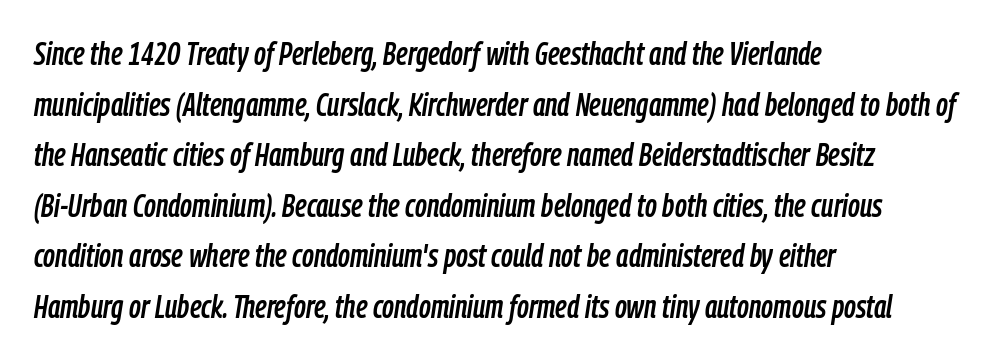
This sample uses an oblique cut, with every glyph tilted off the vertical. Do the characters align in a grid? No, the font is proportional. Look at the tracking — it's just the regular setting, nothing added. Which margin do the lines hug? The left one — the right edge is uneven. Anything drawn beneath the words? Only blank space. Does the leading feel generous? No, just average.
